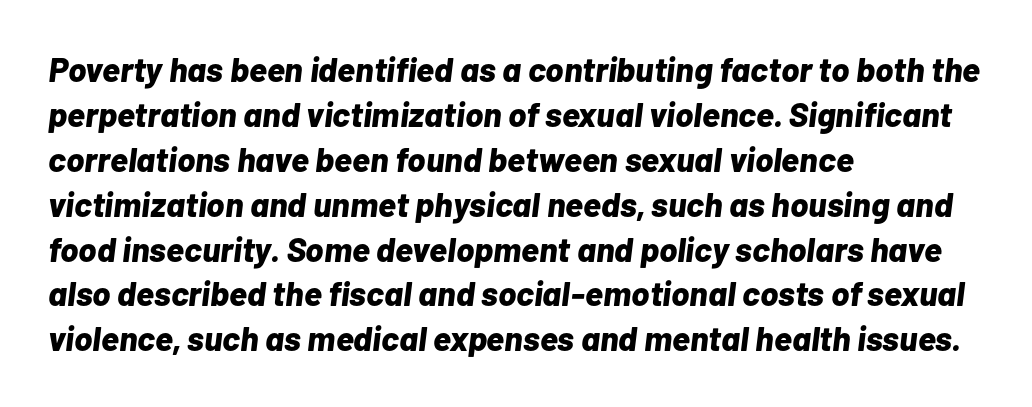
The image shows 34 px bold type, italic (leaning right); set left-aligned, normal line spacing (1.32x), normal letter spacing, not underlined; low stroke contrast and a medium x-height.
